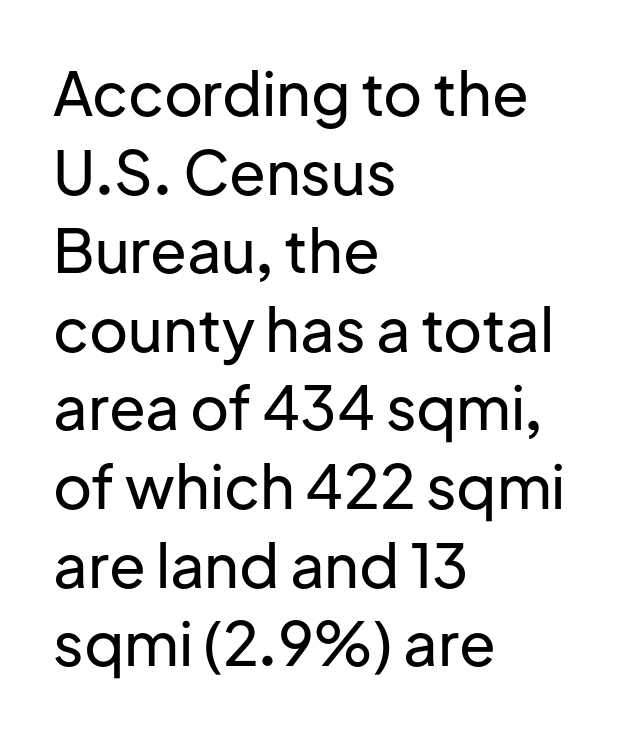
{"serif": "no", "italic": "no", "width": "normal", "stroke_contrast": "low", "x_height": "medium", "monospaced": "no", "underline": "no", "align": "left", "line_spacing": "normal", "line_spacing_ratio": 1.31, "letter_spacing": "normal", "letter_spacing_em": 0.0, "glyph_px": 60}
